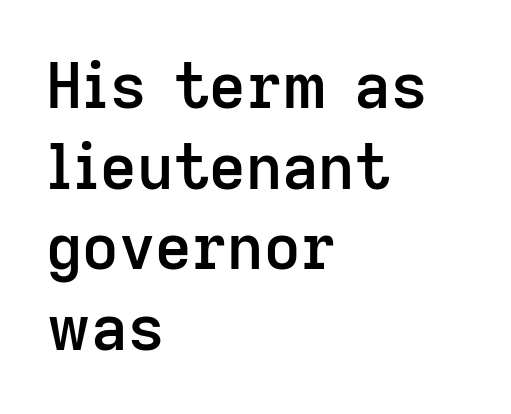
The image shows 63 px semibold sans-serif type, upright; set left-aligned, normal line spacing (1.28x), normal letter spacing, not underlined; low stroke contrast and a medium x-height.
